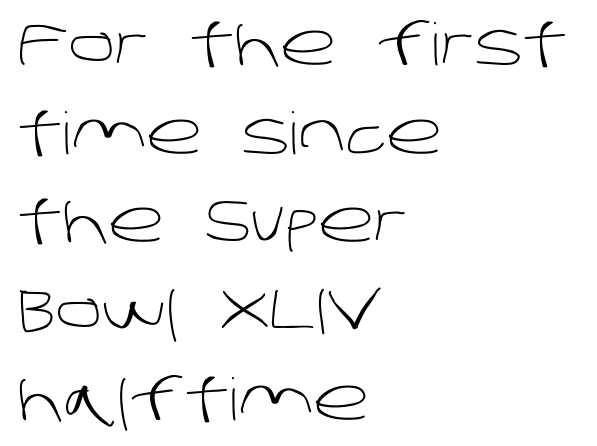
One glance says typical: line gaps are just what's usual. Note: no serifs on the glyphs. Lines of text with bare space underneath. No chunkiness to these letters — they're not bold.
